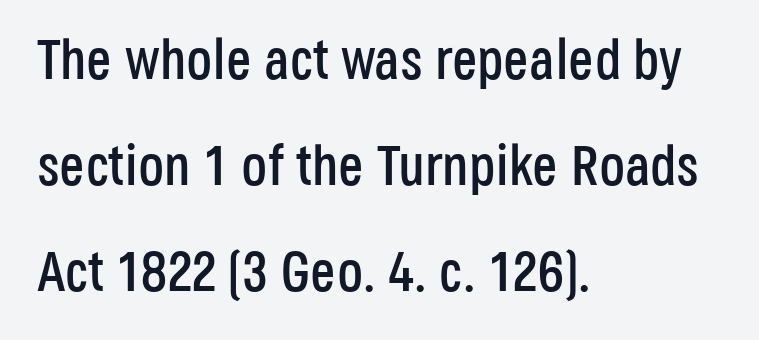
Q: Is the text italic (slanted)? A: No, it is upright.
Q: Is the typeface a serif or a sans-serif typeface? A: Sans-serif.
Q: Is the text underlined? A: No.
Q: How is the paragraph aligned? A: Left-aligned.
Q: Is the spacing between letters normal or unusually wide? A: Normal.
Q: Width (condensed, normal, or wide)? A: Condensed.
Q: Stroke contrast? A: Low.
Q: x-height? A: Large.
Q: Monospaced? A: No.
